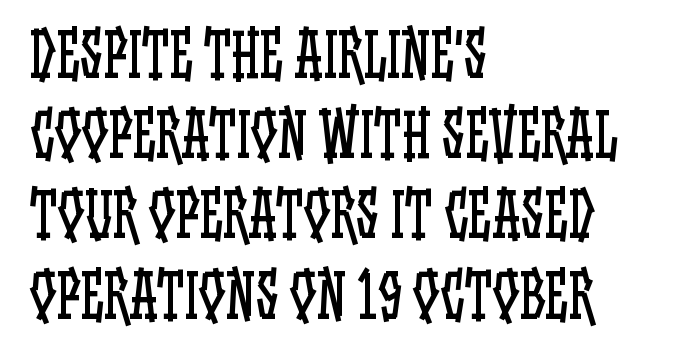
The image shows 59 px regular-weight, condensed type, upright; set left-aligned, normal line spacing (1.36x), normal letter spacing, not underlined; low stroke contrast and a large x-height.
